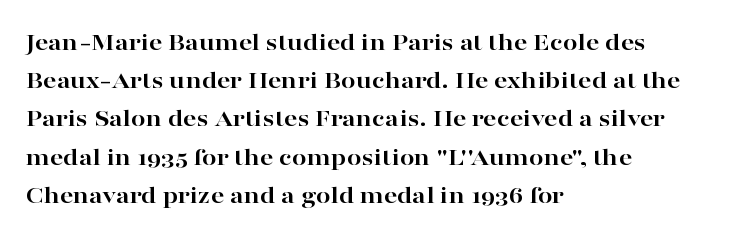
One glance says typical: line gaps are just what's usual. Students, note that the glyphs here touch the page at normal intervals. When letters stand straight like this, we call the style roman or upright. The string is rendered with underlining switched off. Casual observation: everything's shoved over to the left.
